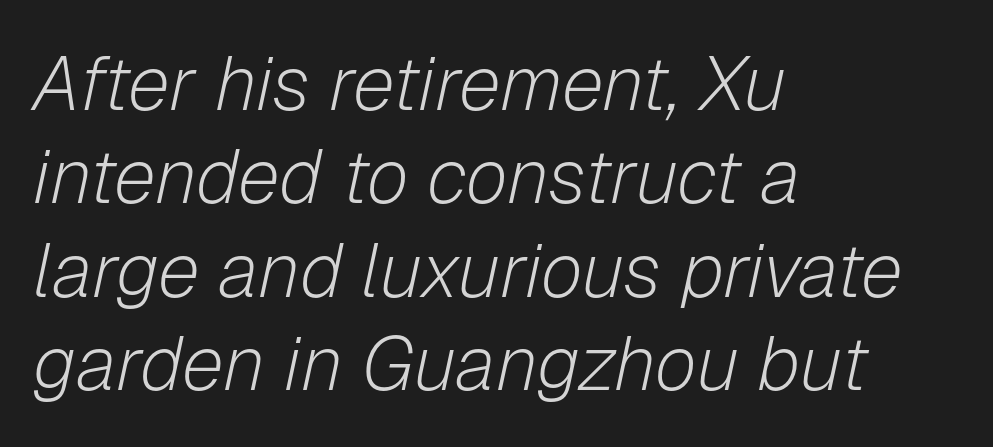
The image shows 76 px light type, italic (leaning right); set left-aligned, line spacing 1.23x, normal letter spacing, not underlined; low stroke contrast and a medium x-height.
